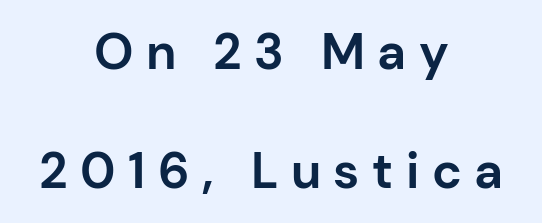
The image shows 50 px bold sans-serif type, upright; set centered, loose line spacing (2.38x), unusually wide letter spacing (+0.25 em), not underlined; low stroke contrast and a medium x-height.
